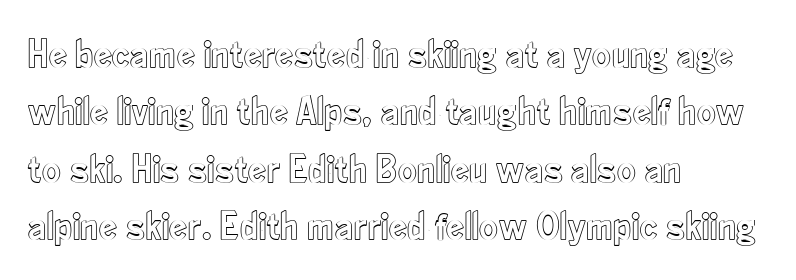
{"italic": "no", "width": "condensed", "x_height": "small", "monospaced": "no", "underline": "no", "align": "left", "line_spacing": "normal", "line_spacing_ratio": 1.4, "letter_spacing": "normal", "letter_spacing_em": 0.0, "glyph_px": 41}
